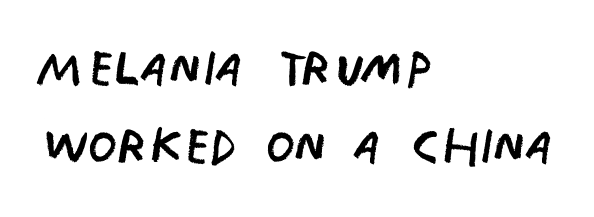
{"serif": "no", "bold": "no", "weight": "regular", "width": "condensed", "stroke_contrast": "low", "x_height": "large", "monospaced": "no", "underline": "no", "align": "left", "line_spacing": "tight", "line_spacing_ratio": 1.15, "letter_spacing": "normal", "letter_spacing_em": 0.0, "glyph_px": 68}
